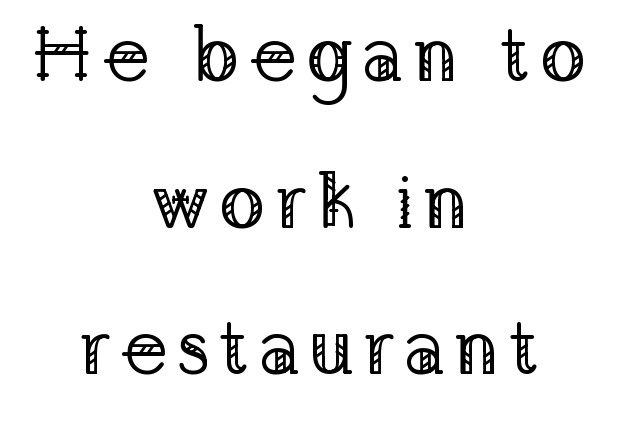
The baseline area is clear. Stroke mass is kept to a normal reading level or below. Posture: vertical. Does the copy run flush right? No — it is centered line by line. The letters advance in unequal steps, a hallmark of proportional type. Observe the serifs anchoring each vertical stroke in this sample.
